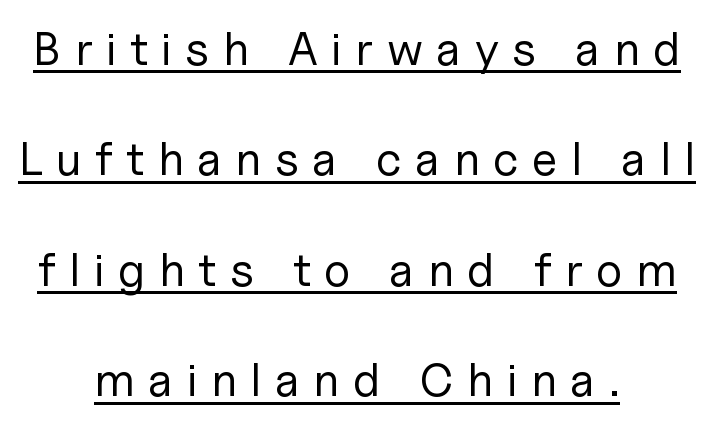
The paragraph shown floats in the horizontal middle. Varying glyph widths throughout — classic text-font behaviour. The specimen includes a rule beneath the text block's lines. Glyph-to-glyph distance is far greater than everyday printed text. The characters are drawn with everyday or finer stroke widths. I'd call this a sans setting — the letters go barefoot.
